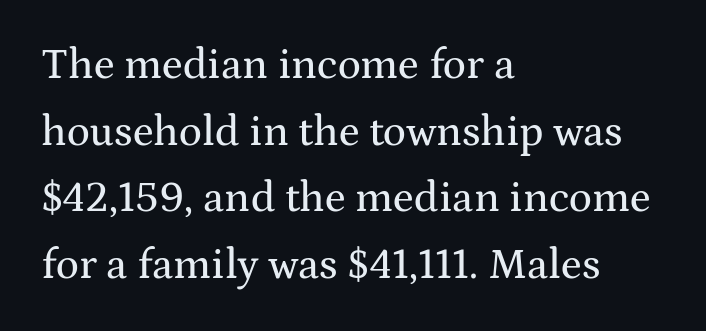
Q: Is the text italic (slanted)? A: No, it is upright.
Q: Is the typeface a serif or a sans-serif typeface? A: Serif.
Q: Is the text underlined? A: No.
Q: How is the paragraph aligned? A: Left-aligned.
Q: Is the spacing between letters normal or unusually wide? A: Normal.
Q: Is the spacing between lines tight, normal or loose? A: Normal.
Q: Width (condensed, normal, or wide)? A: Wide.
Q: Stroke contrast? A: Medium.
Q: x-height? A: Medium.
Q: Monospaced? A: No.
